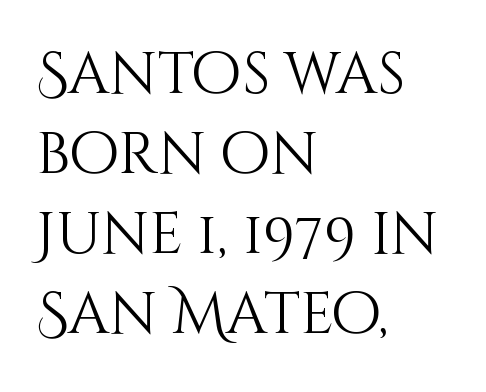
Q: Is the text bold? A: No.
Q: Is the text italic (slanted)? A: No, it is upright.
Q: Is the text underlined? A: No.
Q: How is the paragraph aligned? A: Left-aligned.
Q: Is the spacing between letters normal or unusually wide? A: Normal.
Q: Is the spacing between lines tight, normal or loose? A: Normal.
Q: Width (condensed, normal, or wide)? A: Normal.
Q: Stroke contrast? A: Medium.
Q: x-height? A: Large.
Q: Monospaced? A: No.
